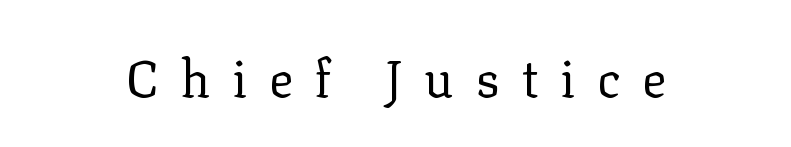
{"serif": "yes", "italic": "no", "bold": "no", "weight": "regular", "width": "normal", "stroke_contrast": "low", "x_height": "medium", "monospaced": "no", "underline": "no", "align": "center", "letter_spacing": "wide", "letter_spacing_em": 0.42, "glyph_px": 51}
